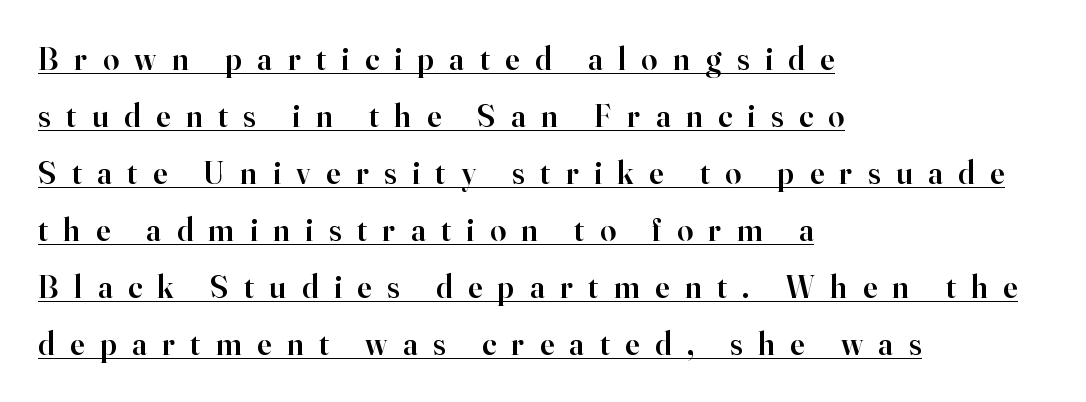
{"serif": "yes", "italic": "no", "bold": "semi", "weight": "semibold", "width": "normal", "stroke_contrast": "high", "x_height": "small", "monospaced": "no", "underline": "yes", "align": "left", "line_spacing_ratio": 1.78, "letter_spacing": "wide", "letter_spacing_em": 0.49, "glyph_px": 32}
